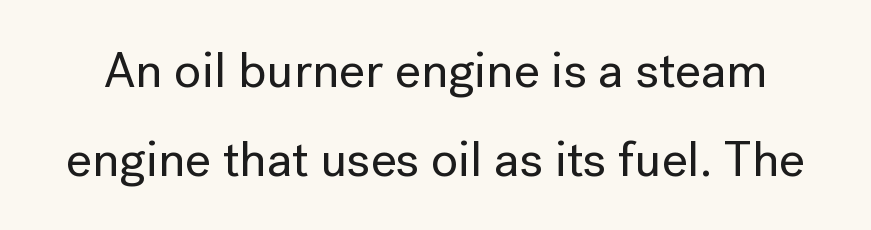
The image shows 50 px sans-serif type, upright; set line spacing 1.79x, normal letter spacing, not underlined; low stroke contrast and a medium x-height.
